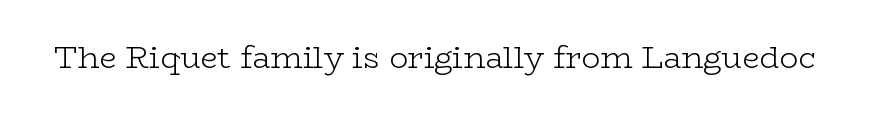
The line texture is even and compact thanks to regular tracking. The weight would be labelled regular, book, light, or lighter still. Little horizontal feet cap the strokes, marking this as serif type. Check the space under the baseline: it is left empty. Nope, not italic — everything's standing straight. Each letter keeps its own natural width here, so spacing adapts to shape.
